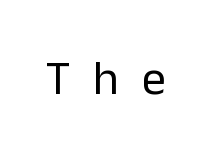
Q: Is the text bold? A: No.
Q: Is the text italic (slanted)? A: No, it is upright.
Q: Is the typeface a serif or a sans-serif typeface? A: Sans-serif.
Q: Is the text underlined? A: No.
Q: Is the spacing between letters normal or unusually wide? A: Unusually wide.
Q: Width (condensed, normal, or wide)? A: Normal.
Q: Stroke contrast? A: Low.
Q: x-height? A: Medium.
Q: Monospaced? A: No.
